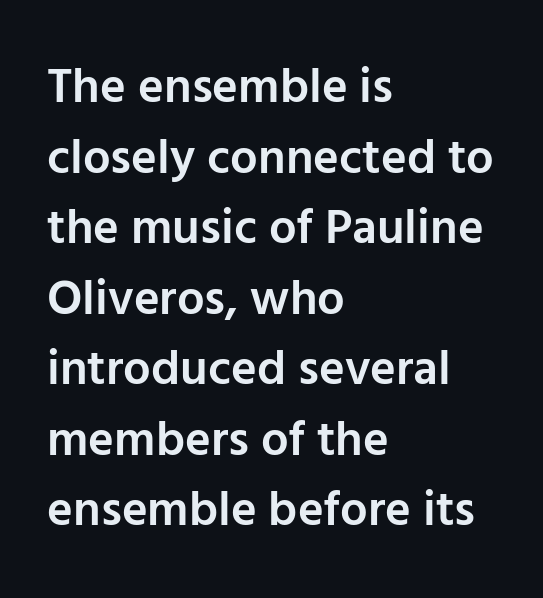
{"serif": "no", "italic": "no", "bold": "semi", "weight": "semibold", "width": "normal", "stroke_contrast": "low", "x_height": "medium", "monospaced": "no", "underline": "no", "align": "left", "line_spacing": "normal", "line_spacing_ratio": 1.44, "letter_spacing": "normal", "letter_spacing_em": 0.0, "glyph_px": 49}
